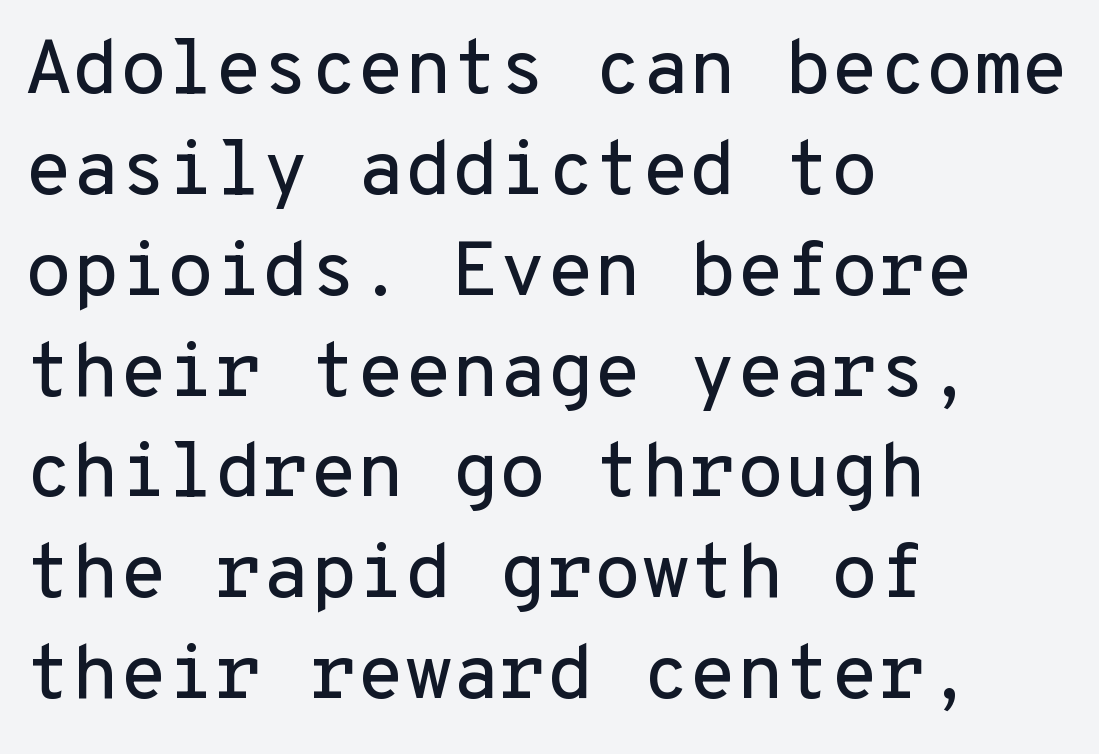
The image shows 77 px sans-serif type, upright, monospaced; set left-aligned, normal line spacing (1.31x), normal letter spacing, not underlined; low stroke contrast and a medium x-height.
